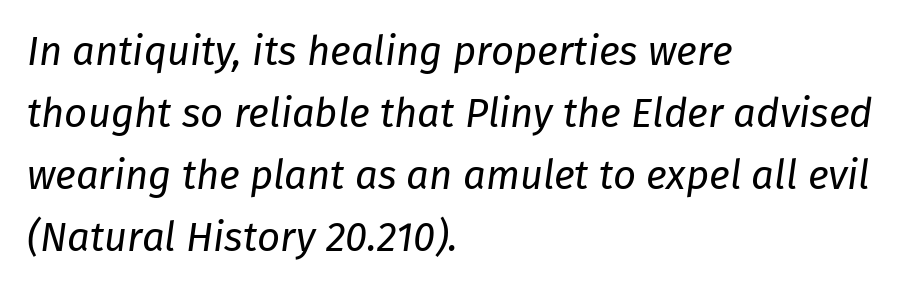
Q: Is the text bold? A: No.
Q: Is the text italic (slanted)? A: Yes, it leans right by about 8 degrees.
Q: Is the text underlined? A: No.
Q: How is the paragraph aligned? A: Left-aligned.
Q: Is the spacing between letters normal or unusually wide? A: Normal.
Q: Is the spacing between lines tight, normal or loose? A: Normal.
Q: Width (condensed, normal, or wide)? A: Normal.
Q: Stroke contrast? A: Low.
Q: x-height? A: Medium.
Q: Monospaced? A: No.
